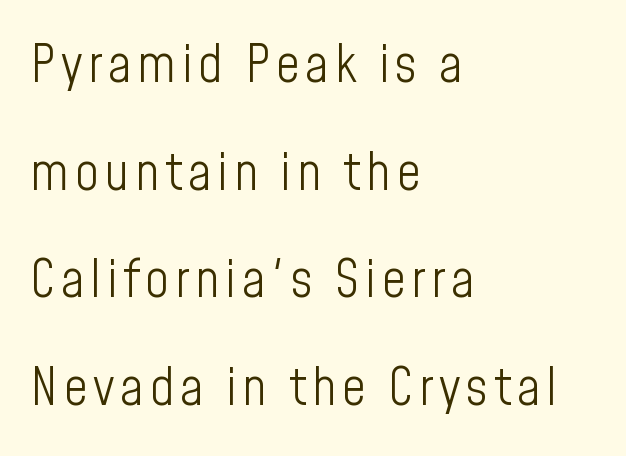
Q: Is the text bold? A: No.
Q: Is the text italic (slanted)? A: No, it is upright.
Q: Is the typeface a serif or a sans-serif typeface? A: Sans-serif.
Q: Is the text underlined? A: No.
Q: How is the paragraph aligned? A: Left-aligned.
Q: Is the spacing between lines tight, normal or loose? A: Loose.
Q: Width (condensed, normal, or wide)? A: Condensed.
Q: Stroke contrast? A: Low.
Q: x-height? A: Medium.
Q: Monospaced? A: No.
